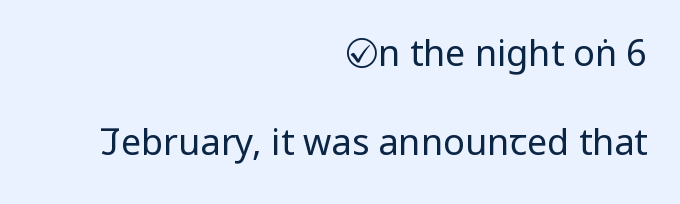
Q: Is the text bold? A: No.
Q: Is the text italic (slanted)? A: No, it is upright.
Q: Is the typeface a serif or a sans-serif typeface? A: Sans-serif.
Q: Is the text underlined? A: No.
Q: How is the paragraph aligned? A: Right-aligned.
Q: Is the spacing between letters normal or unusually wide? A: Normal.
Q: Is the spacing between lines tight, normal or loose? A: Loose.
Q: Width (condensed, normal, or wide)? A: Condensed.
Q: Stroke contrast? A: Low.
Q: x-height? A: Large.
Q: Monospaced? A: No.
